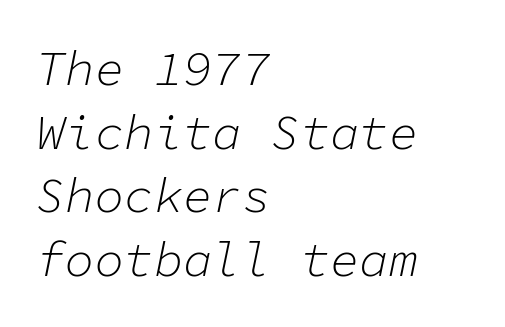
The letters march in equal steps, a hallmark of fixed-pitch type. Summary of vertical rhythm: regular, with standard interline spacing. Yep, that's italic — everything's leaning. Observe the ordinary spacing: letters are neighbours, not strangers. Heaviness? Minimal to ordinary, like unemphasized prose. The text block is weighted toward the left margin, trailing off unevenly rightward.
